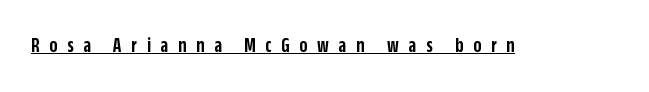
The letters are semibold — heavier than regular but short of a full bold. Each word looks stretched out because of the extra space between its letters. The string is rendered with underlining switched on. The type sits square on the baseline with zero lean.
